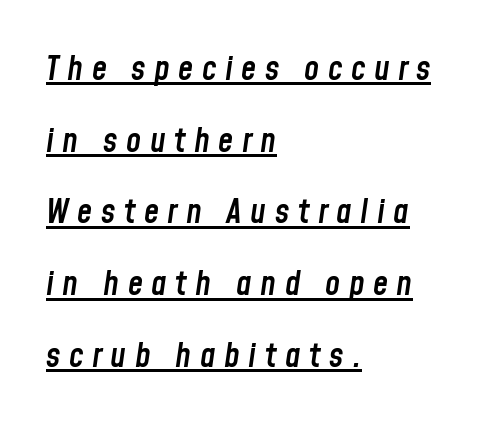
The image shows 34 px semibold, condensed type, italic (leaning right); set left-aligned, loose line spacing (2.11x), unusually wide letter spacing (+0.25 em), underlined; low stroke contrast and a medium x-height.
